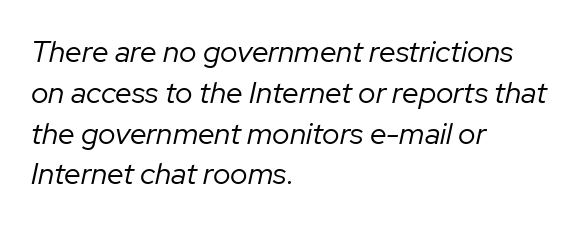
The image shows 30 px regular-weight type, italic (leaning right); set left-aligned, normal line spacing (1.36x), normal letter spacing, not underlined; low stroke contrast and a medium x-height.
